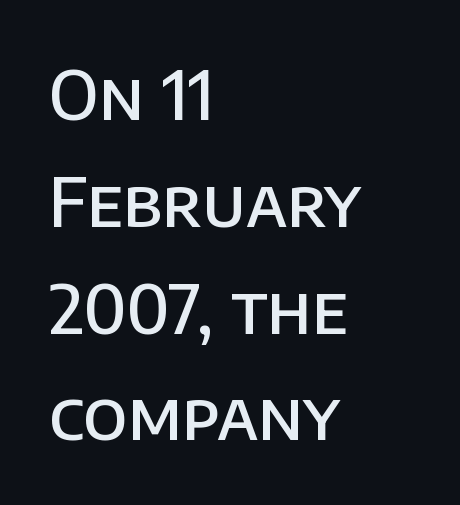
The image shows 68 px semibold sans-serif type, upright; set left-aligned, normal line spacing (1.57x), normal letter spacing, not underlined; low stroke contrast and a large x-height.
